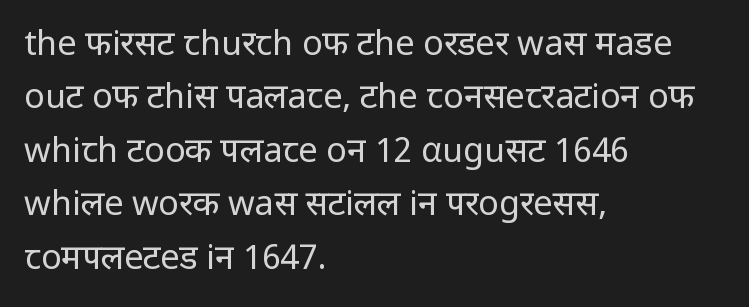
The image shows 34 px regular-weight sans-serif type, upright; set left-aligned, normal line spacing (1.57x), normal letter spacing, not underlined; low stroke contrast and a medium x-height.
